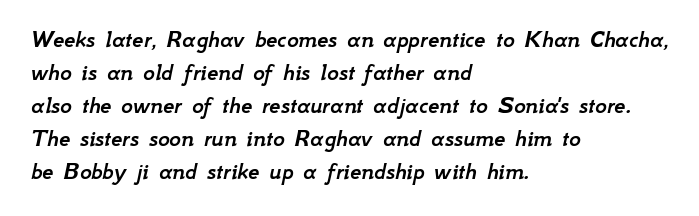
{"italic": "yes", "lean": "right", "slant_degrees": 12, "underline": "no", "align": "left", "line_spacing": "normal", "line_spacing_ratio": 1.32, "letter_spacing": "normal", "letter_spacing_em": 0.0, "glyph_px": 25}
